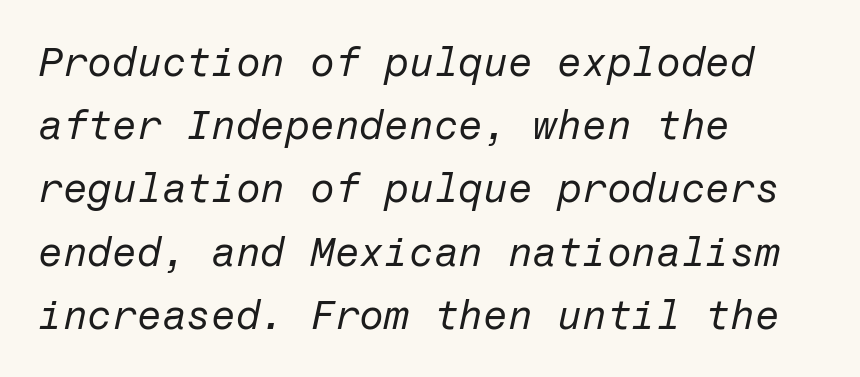
{"italic": "yes", "lean": "right", "slant_degrees": 12, "bold": "no", "weight": "regular", "width": "normal", "stroke_contrast": "low", "x_height": "medium", "underline": "no", "align": "left", "line_spacing": "normal", "line_spacing_ratio": 1.58, "letter_spacing": "normal", "letter_spacing_em": 0.0, "glyph_px": 40}
